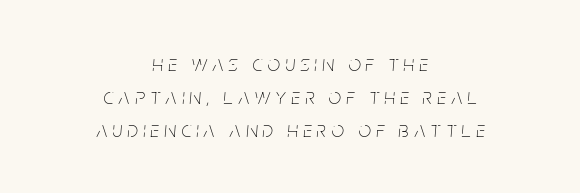
What stands out about the letter spacing? Its width — letters are far apart. Line starts and ends both wander, symmetrically. This sample uses an oblique cut, with every glyph tilted off the vertical. Unbolded letterforms with no extra heft. What's the leading like? Ordinary, nothing unusual.
